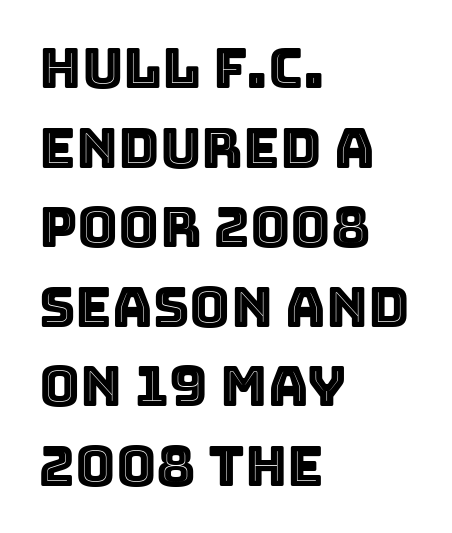
Each new line begins a customary step beneath the previous one. The face used here is proportionally spaced, like ordinary book or web type. This is roman type, the default non-slanted kind. Letter spacing: default. Horizontally, the lines are justified to the leading edge only.
